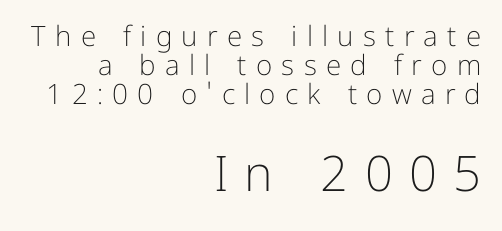
Q: Is the text bold? A: No.
Q: Is the text italic (slanted)? A: No, it is upright.
Q: Is the typeface a serif or a sans-serif typeface? A: Sans-serif.
Q: Is the text underlined? A: No.
Q: How is the paragraph aligned? A: Right-aligned.
Q: Is the spacing between letters normal or unusually wide? A: Unusually wide.
Q: Is the spacing between lines tight, normal or loose? A: Tight.
Q: Which block of text is set in a larger size, the first (top) or the second (bottom)? A: The second (bottom) one.
Q: Width (condensed, normal, or wide)? A: Normal.
Q: Stroke contrast? A: Low.
Q: x-height? A: Medium.
Q: Monospaced? A: No.
